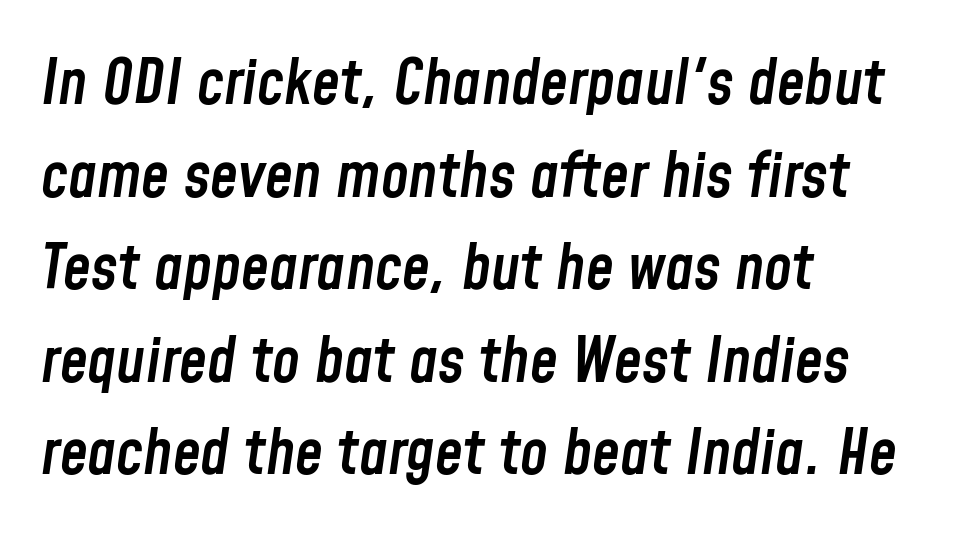
{"italic": "yes", "lean": "right", "slant_degrees": 8, "bold": "semi", "weight": "semibold", "width": "condensed", "stroke_contrast": "low", "x_height": "medium", "monospaced": "no", "underline": "no", "align": "left", "line_spacing": "normal", "line_spacing_ratio": 1.47, "letter_spacing": "normal", "letter_spacing_em": 0.0, "glyph_px": 63}
